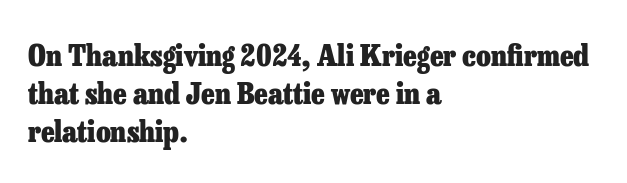
Q: Is the text bold? A: Yes.
Q: Is the text italic (slanted)? A: No, it is upright.
Q: Is the typeface a serif or a sans-serif typeface? A: Serif.
Q: Is the text underlined? A: No.
Q: How is the paragraph aligned? A: Left-aligned.
Q: Is the spacing between letters normal or unusually wide? A: Normal.
Q: Is the spacing between lines tight, normal or loose? A: Normal.
Q: Width (condensed, normal, or wide)? A: Normal.
Q: Stroke contrast? A: Low.
Q: x-height? A: Medium.
Q: Monospaced? A: No.
